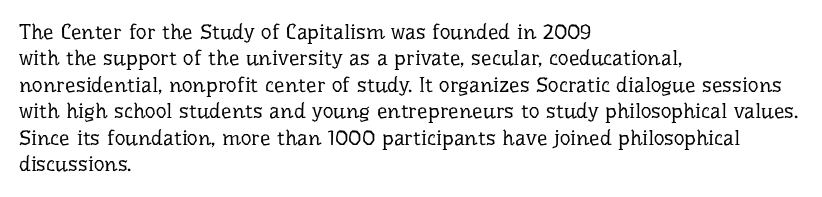
{"italic": "no", "bold": "no", "underline": "no", "align": "left", "line_spacing": "normal", "line_spacing_ratio": 1.26, "letter_spacing": "normal", "letter_spacing_em": 0.0, "glyph_px": 21}
